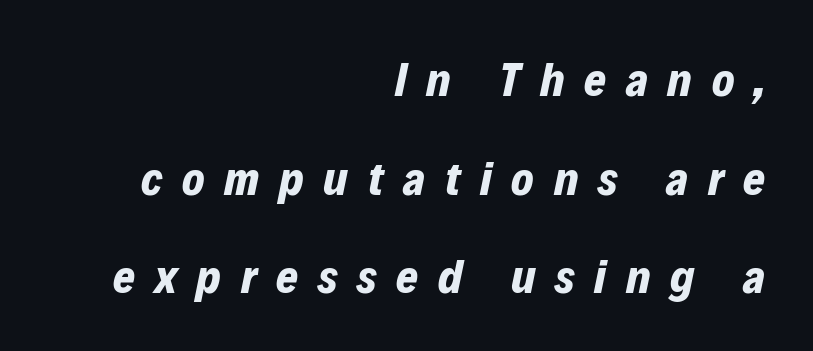
{"italic": "yes", "lean": "right", "slant_degrees": 12, "bold": "yes", "weight": "bold", "width": "normal", "stroke_contrast": "low", "x_height": "medium", "monospaced": "no", "underline": "no", "align": "right", "line_spacing": "loose", "line_spacing_ratio": 2.1, "letter_spacing": "wide", "letter_spacing_em": 0.42, "glyph_px": 47}
